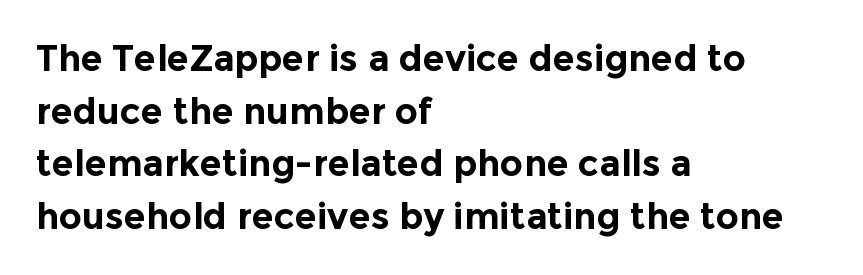
Q: Is the text bold? A: Yes.
Q: Is the text italic (slanted)? A: No, it is upright.
Q: Is the typeface a serif or a sans-serif typeface? A: Sans-serif.
Q: Is the text underlined? A: No.
Q: How is the paragraph aligned? A: Left-aligned.
Q: Is the spacing between letters normal or unusually wide? A: Normal.
Q: Is the spacing between lines tight, normal or loose? A: Normal.
Q: Width (condensed, normal, or wide)? A: Normal.
Q: x-height? A: Medium.
Q: Monospaced? A: No.
